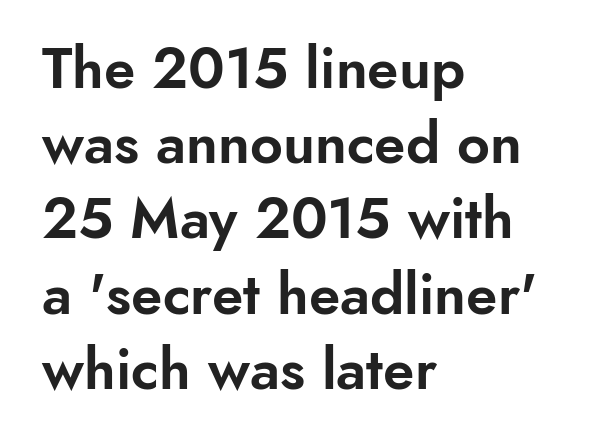
Q: Is the text italic (slanted)? A: No, it is upright.
Q: Is the typeface a serif or a sans-serif typeface? A: Sans-serif.
Q: Is the text underlined? A: No.
Q: How is the paragraph aligned? A: Left-aligned.
Q: Is the spacing between letters normal or unusually wide? A: Normal.
Q: Is the spacing between lines tight, normal or loose? A: Normal.
Q: Width (condensed, normal, or wide)? A: Normal.
Q: Stroke contrast? A: Low.
Q: x-height? A: Small.
Q: Monospaced? A: No.
